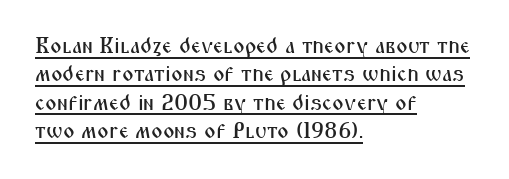
The image shows 22 px text type, upright; set left-aligned, normal line spacing (1.29x), normal letter spacing, underlined.
